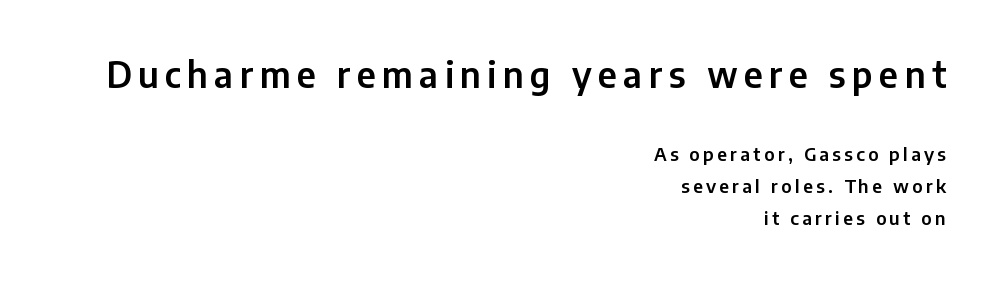
The image shows 35 px sans-serif type, upright; set right-aligned, line spacing 1.79x, not underlined; the first (top) block is 1.94x larger; low stroke contrast and a medium x-height.
